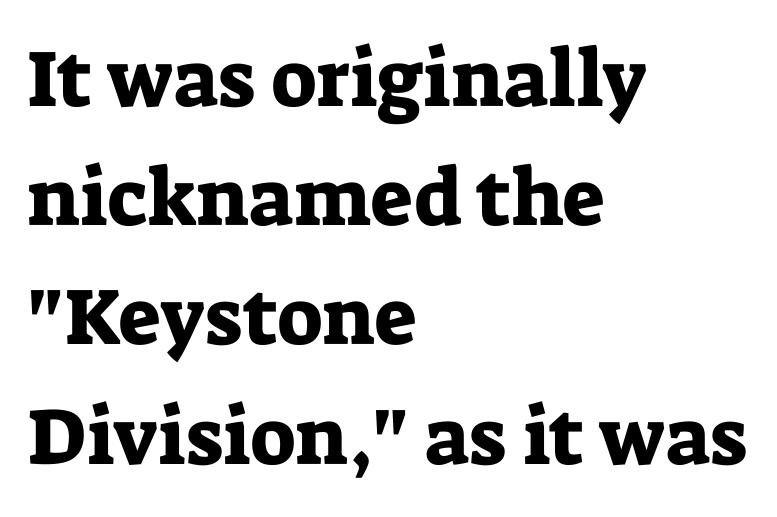
Horizontal alignment here is leftward, the default for most running prose. The letters advance in unequal steps, a hallmark of proportional type. Bare-footed words on every line. To sum up the face: it has serifs.
